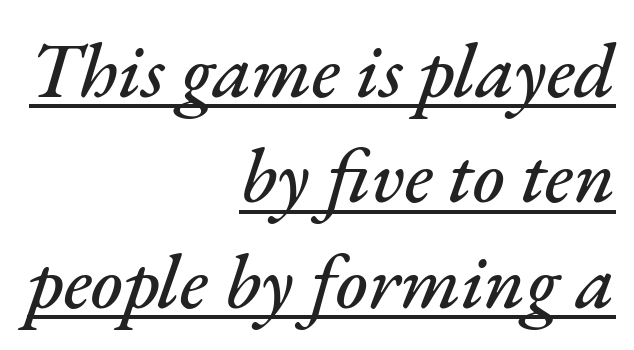
{"italic": "yes", "lean": "right", "slant_degrees": 17, "width": "normal", "stroke_contrast": "medium", "x_height": "small", "monospaced": "no", "underline": "yes", "align": "right", "line_spacing": "normal", "line_spacing_ratio": 1.37, "letter_spacing": "normal", "letter_spacing_em": 0.0, "glyph_px": 77}
